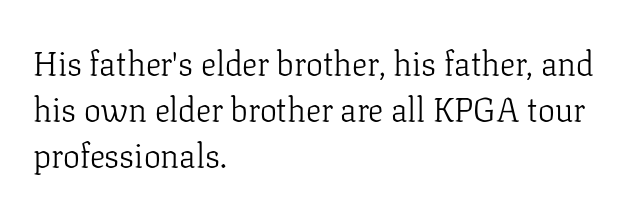
Q: Is the text bold? A: No.
Q: Is the text italic (slanted)? A: No, it is upright.
Q: Is the typeface a serif or a sans-serif typeface? A: Serif.
Q: Is the text underlined? A: No.
Q: How is the paragraph aligned? A: Left-aligned.
Q: Is the spacing between letters normal or unusually wide? A: Normal.
Q: Is the spacing between lines tight, normal or loose? A: Normal.
Q: Width (condensed, normal, or wide)? A: Normal.
Q: Stroke contrast? A: Low.
Q: x-height? A: Medium.
Q: Monospaced? A: No.
